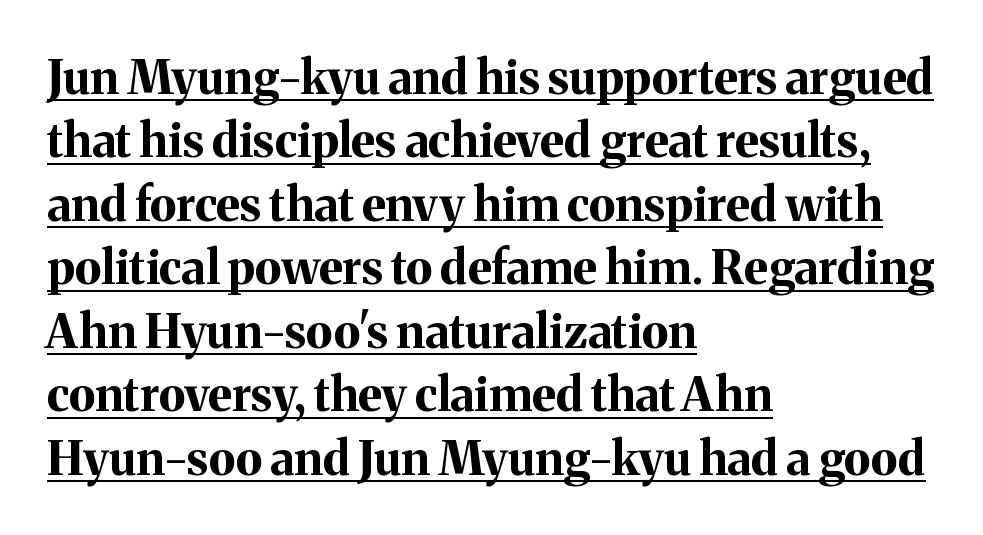
The image shows 47 px bold serif type, upright; set left-aligned, normal line spacing (1.35x), normal letter spacing, underlined; medium stroke contrast and a medium x-height.
